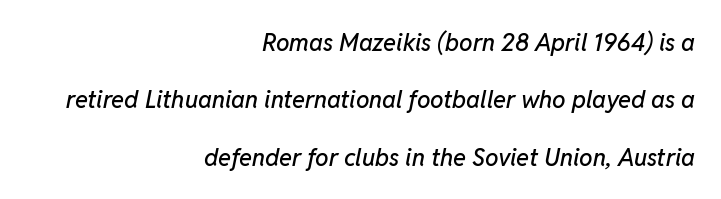
Q: Is the text italic (slanted)? A: Yes, it leans right by about 11 degrees.
Q: Is the text underlined? A: No.
Q: How is the paragraph aligned? A: Right-aligned.
Q: Is the spacing between letters normal or unusually wide? A: Normal.
Q: Is the spacing between lines tight, normal or loose? A: Loose.
